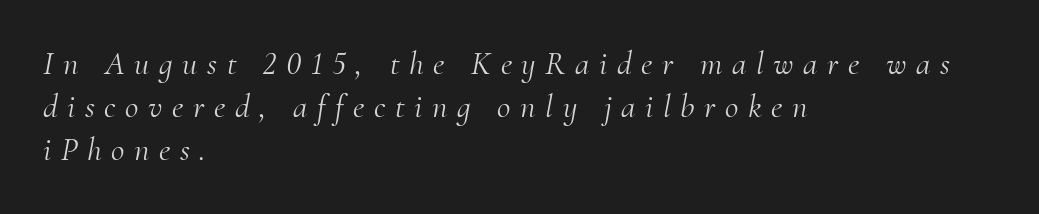
The image shows 33 px light serif type, italic (leaning right); set left-aligned, normal line spacing (1.31x), unusually wide letter spacing (+0.29 em), not underlined; medium stroke contrast and a small x-height.
